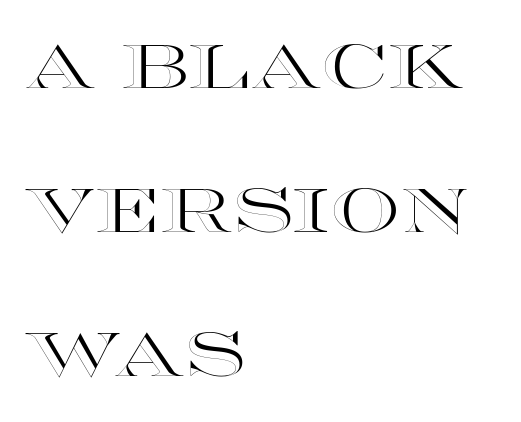
{"italic": "no", "width": "wide", "x_height": "large", "monospaced": "no", "underline": "no", "align": "left", "line_spacing": "loose", "line_spacing_ratio": 2.32, "letter_spacing": "normal", "letter_spacing_em": 0.0, "glyph_px": 62}
